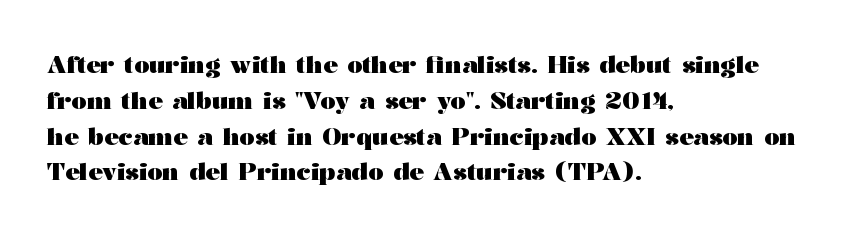
Q: Is the text bold? A: Yes.
Q: Is the text italic (slanted)? A: No, it is upright.
Q: Is the text underlined? A: No.
Q: How is the paragraph aligned? A: Left-aligned.
Q: Is the spacing between letters normal or unusually wide? A: Normal.
Q: Is the spacing between lines tight, normal or loose? A: Normal.
